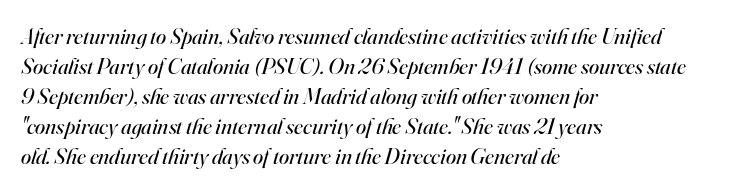
{"italic": "yes", "lean": "right", "slant_degrees": 16, "bold": "no", "underline": "no", "align": "left", "line_spacing": "normal", "line_spacing_ratio": 1.3, "letter_spacing": "normal", "letter_spacing_em": 0.0, "glyph_px": 23}
